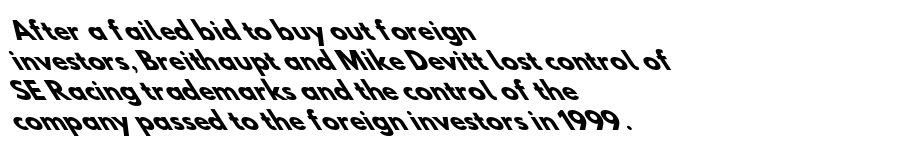
{"bold": "yes", "underline": "no", "align": "left", "line_spacing": "normal", "line_spacing_ratio": 1.25, "letter_spacing": "normal", "letter_spacing_em": 0.0, "glyph_px": 24}
